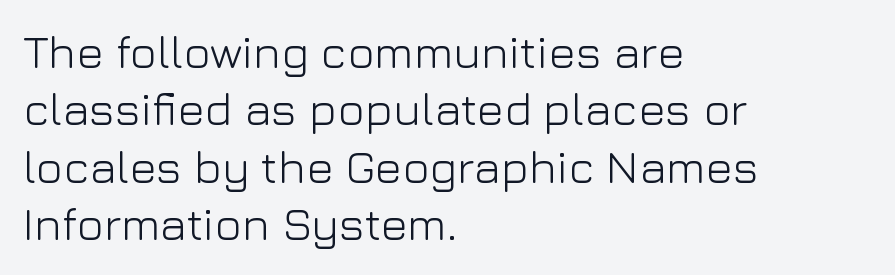
The image shows 46 px light sans-serif type, upright; set left-aligned, normal line spacing (1.25x), normal letter spacing, not underlined; low stroke contrast and a medium x-height.
